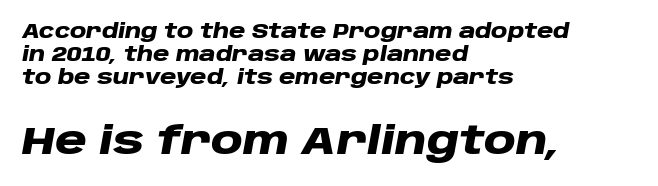
The lines are quadded left. The glyphs have the mass of a bold cut. Visually, the bottom section dominates because its glyphs are scaled up. Character widths vary here, with narrow letters taking less room than wide ones. The passage shown has conventional tracking throughout.
